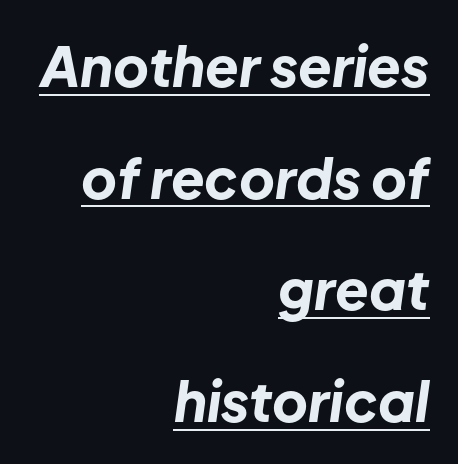
Q: Is the text bold? A: Yes.
Q: Is the text italic (slanted)? A: Yes, it leans right by about 8 degrees.
Q: Is the text underlined? A: Yes.
Q: How is the paragraph aligned? A: Right-aligned.
Q: Is the spacing between letters normal or unusually wide? A: Normal.
Q: Is the spacing between lines tight, normal or loose? A: Loose.
Q: Width (condensed, normal, or wide)? A: Normal.
Q: Stroke contrast? A: Low.
Q: x-height? A: Medium.
Q: Monospaced? A: No.
